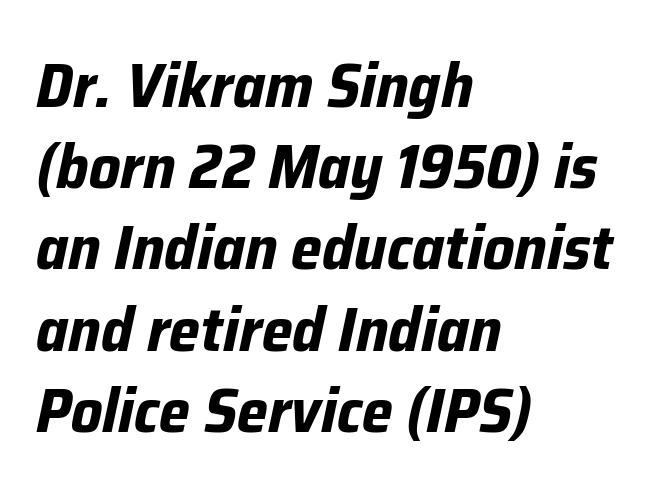
Strokes here are thick enough to call this a true bold. The text block is weighted toward the left margin, trailing off unevenly rightward. Glance below the letters and you will spot only blank space. These lines sit exactly where default settings would place them. Spacing verdict: proportional, widths tailored to each character. How are the letters spaced? Ordinarily, with no added tracking.
